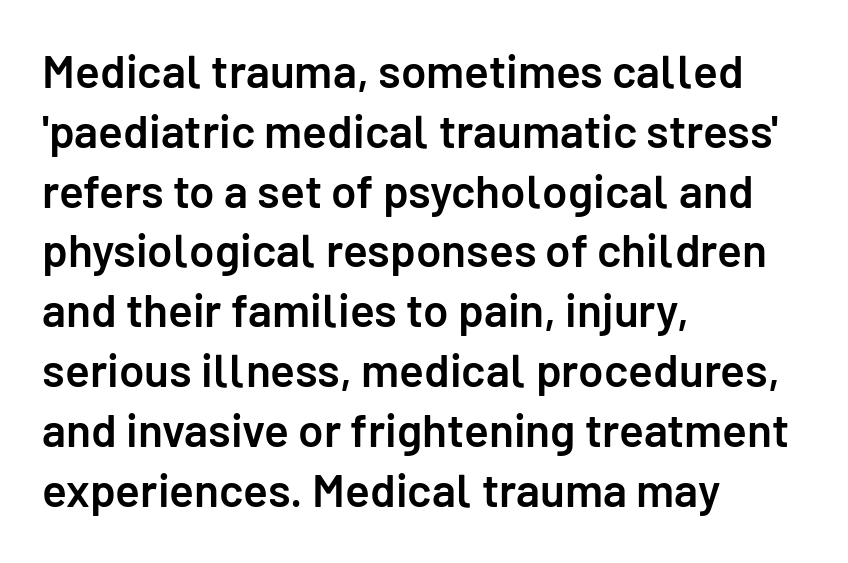
Q: Is the text bold? A: Semi-bold.
Q: Is the text italic (slanted)? A: No, it is upright.
Q: Is the typeface a serif or a sans-serif typeface? A: Sans-serif.
Q: Is the text underlined? A: No.
Q: How is the paragraph aligned? A: Left-aligned.
Q: Is the spacing between letters normal or unusually wide? A: Normal.
Q: Is the spacing between lines tight, normal or loose? A: Normal.
Q: Width (condensed, normal, or wide)? A: Normal.
Q: Stroke contrast? A: Low.
Q: x-height? A: Medium.
Q: Monospaced? A: No.
